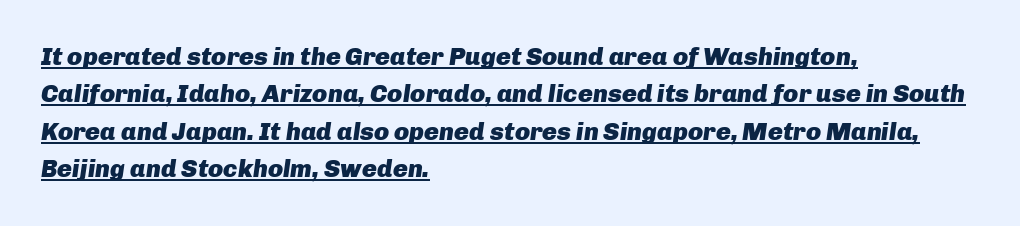
The image shows 25 px bold type, italic (leaning right); set left-aligned, normal line spacing (1.5x), normal letter spacing, underlined.
